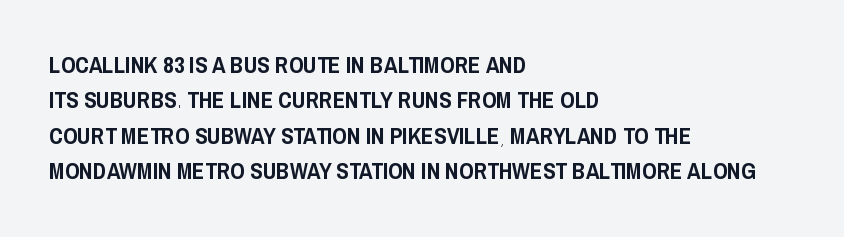
Nope, not italic — everything's standing straight. Words appear dense and cohesive because spacing is normal. The baseline area is clear. These lines sit exactly where default settings would place them. The compositor pushed each line to the left boundary.
